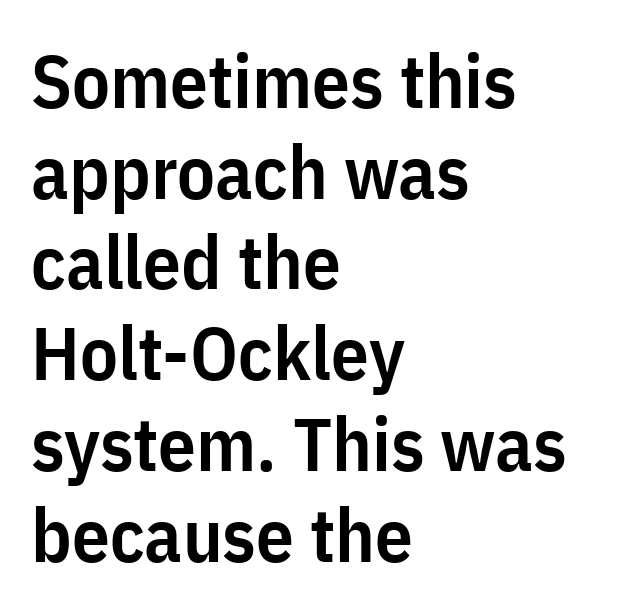
The image shows 75 px semibold, condensed sans-serif type, upright; set left-aligned, line spacing 1.21x, normal letter spacing, not underlined; low stroke contrast and a medium x-height.
